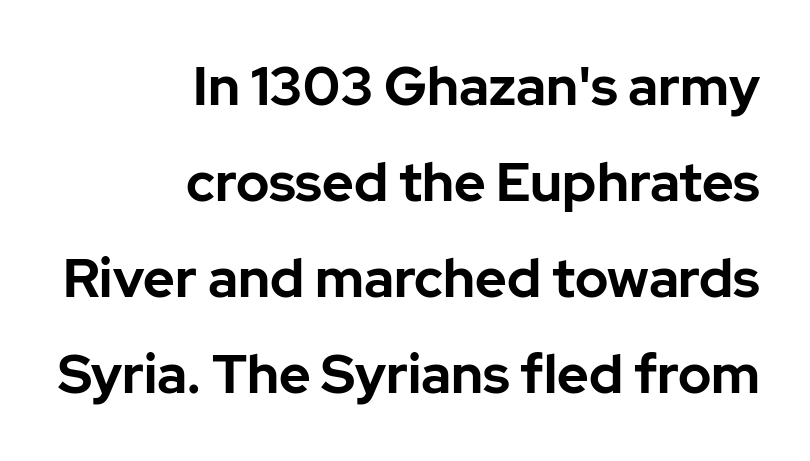
How are the letters spaced? Ordinarily, with no added tracking. The letters stand straight up with perfectly vertical stems. Is this a fixed-width face? No — the glyphs have proportional, varying widths. In CSS terms this would be text-align: right. Nothing sits at the stroke ends, so this counts as sans-serif.
